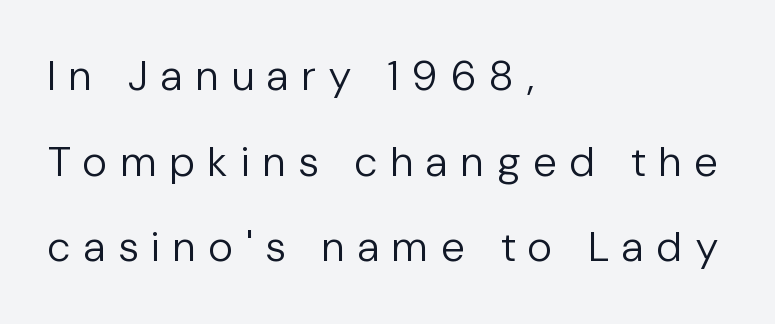
{"serif": "no", "italic": "no", "bold": "no", "weight": "regular", "width": "normal", "stroke_contrast": "low", "x_height": "medium", "monospaced": "no", "underline": "no", "align": "left", "line_spacing": "loose", "line_spacing_ratio": 2.04, "letter_spacing": "wide", "letter_spacing_em": 0.33, "glyph_px": 42}
